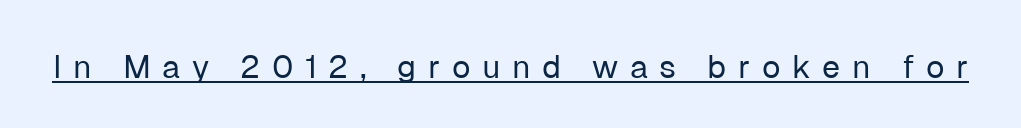
{"serif": "no", "italic": "no", "bold": "no", "weight": "regular", "width": "normal", "stroke_contrast": "low", "x_height": "medium", "monospaced": "no", "underline": "yes", "letter_spacing": "wide", "letter_spacing_em": 0.36, "glyph_px": 32}
